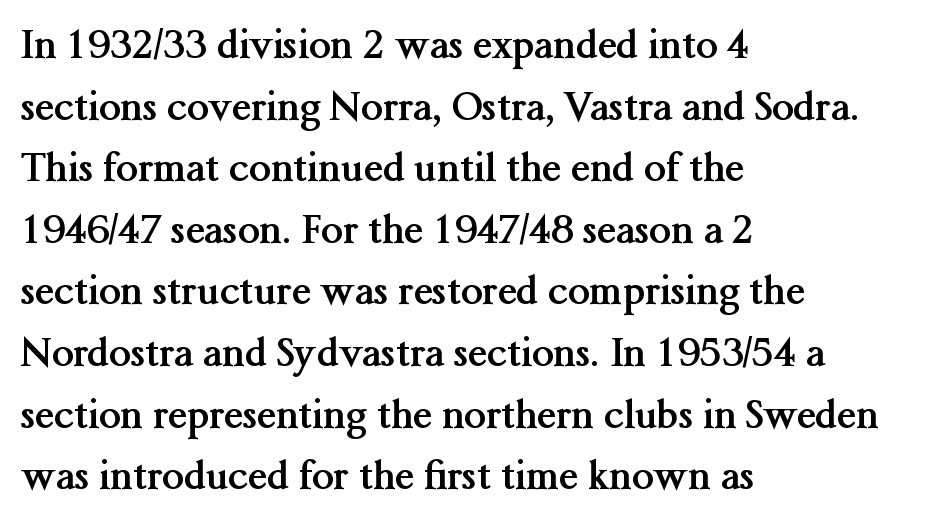
The image shows 39 px semibold serif type, upright; set left-aligned, normal line spacing (1.58x), normal letter spacing, not underlined; medium stroke contrast and a medium x-height.
